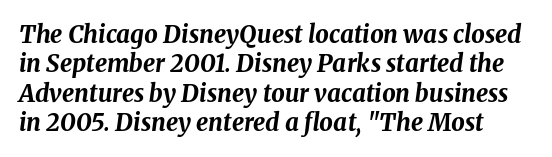
The image shows 24 px bold type, italic (leaning right); set line spacing 1.22x, normal letter spacing, not underlined.
